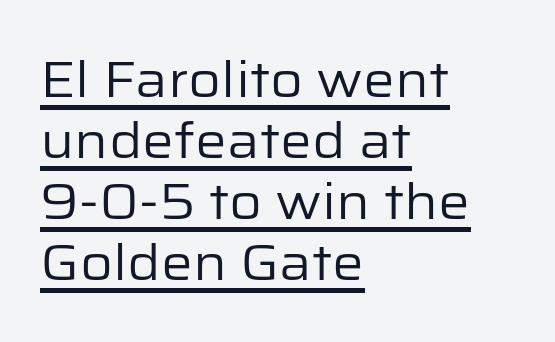
The image shows 50 px regular-weight sans-serif type, upright; set left-aligned, line spacing 1.22x, normal letter spacing, underlined; low stroke contrast and a medium x-height.
